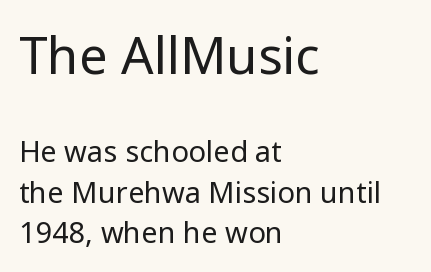
The image shows 51 px regular-weight sans-serif type, upright; set left-aligned, normal line spacing (1.4x), normal letter spacing, not underlined; the first (top) block is 1.76x larger; low stroke contrast and a medium x-height.
